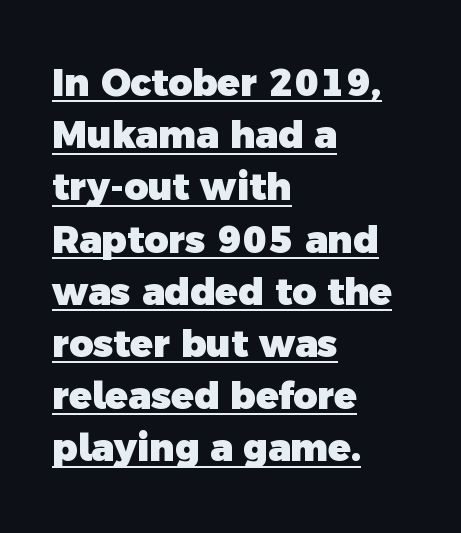
Q: Is the text bold? A: Yes.
Q: Is the typeface a serif or a sans-serif typeface? A: Sans-serif.
Q: Is the text underlined? A: Yes.
Q: How is the paragraph aligned? A: Left-aligned.
Q: Is the spacing between letters normal or unusually wide? A: Normal.
Q: Is the spacing between lines tight, normal or loose? A: Normal.
Q: Width (condensed, normal, or wide)? A: Normal.
Q: x-height? A: Medium.
Q: Monospaced? A: No.
